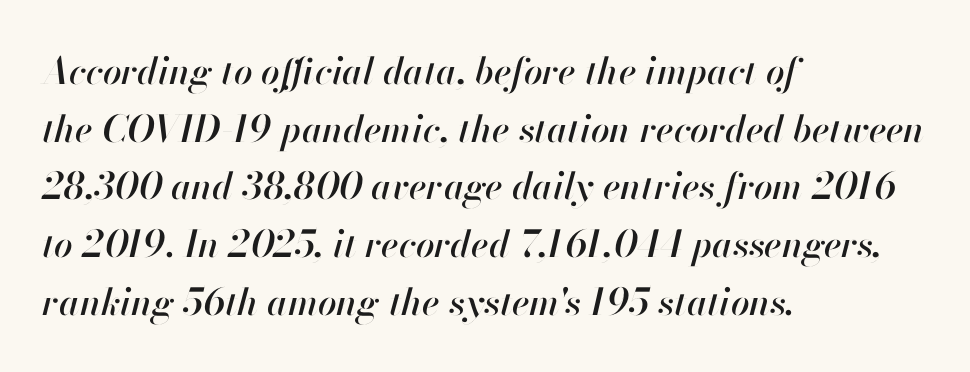
{"italic": "yes", "lean": "right", "slant_degrees": 13, "width": "normal", "stroke_contrast": "high", "x_height": "small", "monospaced": "no", "underline": "no", "align": "left", "line_spacing": "normal", "line_spacing_ratio": 1.56, "letter_spacing": "normal", "letter_spacing_em": 0.0, "glyph_px": 37}
